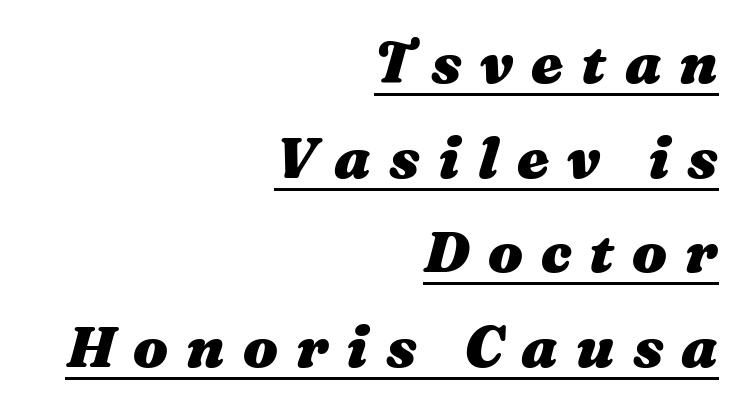
Q: Is the text bold? A: Yes.
Q: Is the text italic (slanted)? A: Yes, it leans right by about 16 degrees.
Q: Is the text underlined? A: Yes.
Q: How is the paragraph aligned? A: Right-aligned.
Q: Is the spacing between letters normal or unusually wide? A: Unusually wide.
Q: Is the spacing between lines tight, normal or loose? A: Normal.
Q: Width (condensed, normal, or wide)? A: Wide.
Q: Stroke contrast? A: Medium.
Q: x-height? A: Medium.
Q: Monospaced? A: No.
